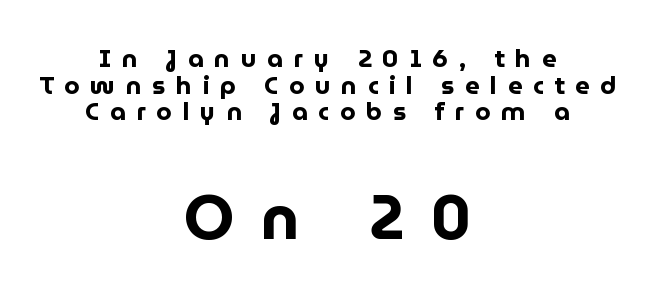
{"serif": "no", "italic": "no", "bold": "yes", "weight": "bold", "width": "normal", "stroke_contrast": "low", "x_height": "medium", "monospaced": "no", "underline": "no", "align": "center", "line_spacing": "tight", "line_spacing_ratio": 1.07, "letter_spacing": "wide", "letter_spacing_em": 0.43, "larger_block": "second", "size_ratio": 2.48, "glyph_px": 62}
